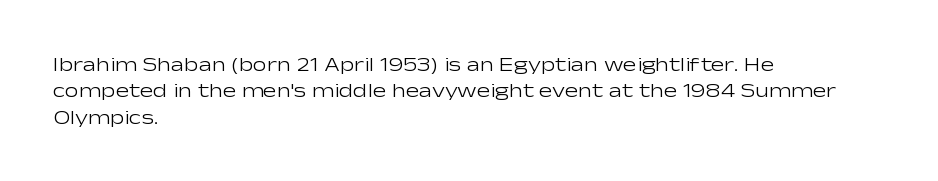
The image shows 20 px text type, upright; set left-aligned, normal line spacing (1.32x), normal letter spacing, not underlined.
